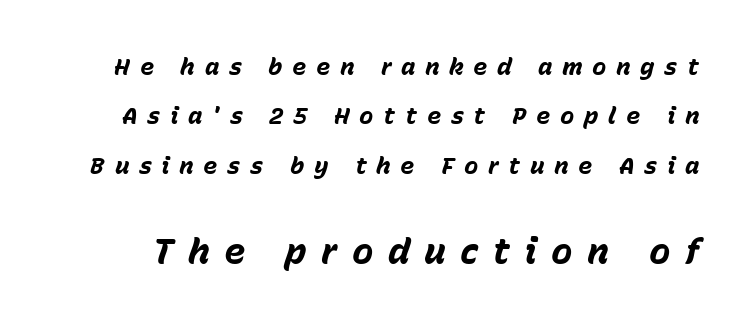
The passage shown is typed in a proportional face where columns would drift. Notice the wide empty band between every row — that's loose leading. The emphasis by scale lands on block number two, below. The text carries the slant typical of an italic or oblique font. Caption: bold face, heavy strokes. Inter-character spacing is expanded well beyond the font's built-in metrics.
